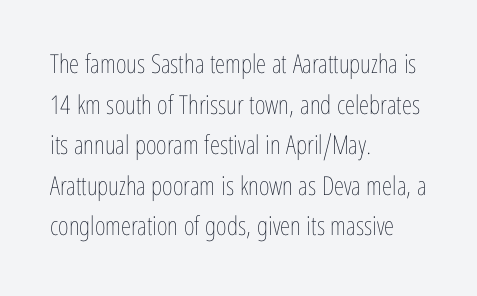
The zone under the glyphs is completely vacant. Letters have the restrained weight of plain body copy at most. Line beginnings align vertically; line endings do not. The gaps between neighbouring characters are ordinary and unremarkable.
